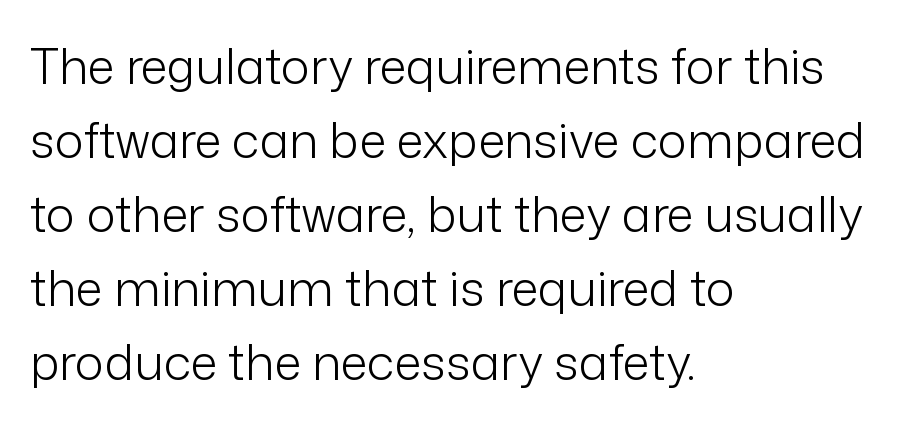
The image shows 49 px light sans-serif type, upright; set left-aligned, normal line spacing (1.51x), normal letter spacing, not underlined; low stroke contrast and a medium x-height.
